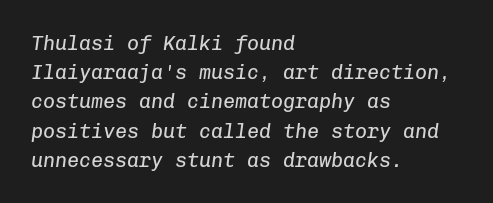
Q: Is the text bold? A: No.
Q: Is the text italic (slanted)? A: Yes, it leans right by about 8 degrees.
Q: Is the text underlined? A: No.
Q: How is the paragraph aligned? A: Left-aligned.
Q: Is the spacing between letters normal or unusually wide? A: Normal.
Q: Is the spacing between lines tight, normal or loose? A: Normal.
